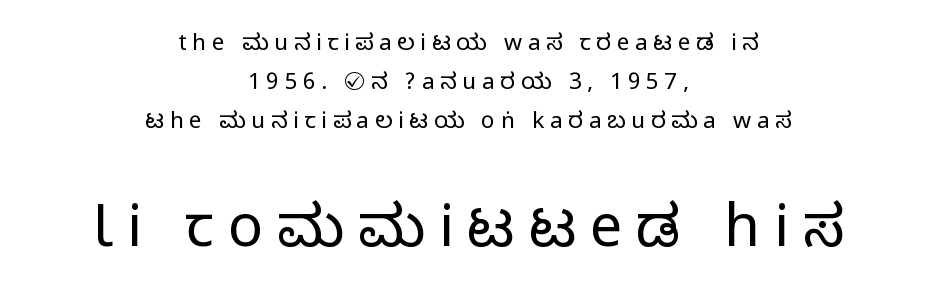
Q: Is the text italic (slanted)? A: No, it is upright.
Q: Is the typeface a serif or a sans-serif typeface? A: Sans-serif.
Q: Is the text underlined? A: No.
Q: How is the paragraph aligned? A: Centered.
Q: Is the spacing between letters normal or unusually wide? A: Unusually wide.
Q: Is the spacing between lines tight, normal or loose? A: Normal.
Q: Which block of text is set in a larger size, the first (top) or the second (bottom)? A: The second (bottom) one.
Q: Width (condensed, normal, or wide)? A: Condensed.
Q: Stroke contrast? A: Medium.
Q: Monospaced? A: No.
